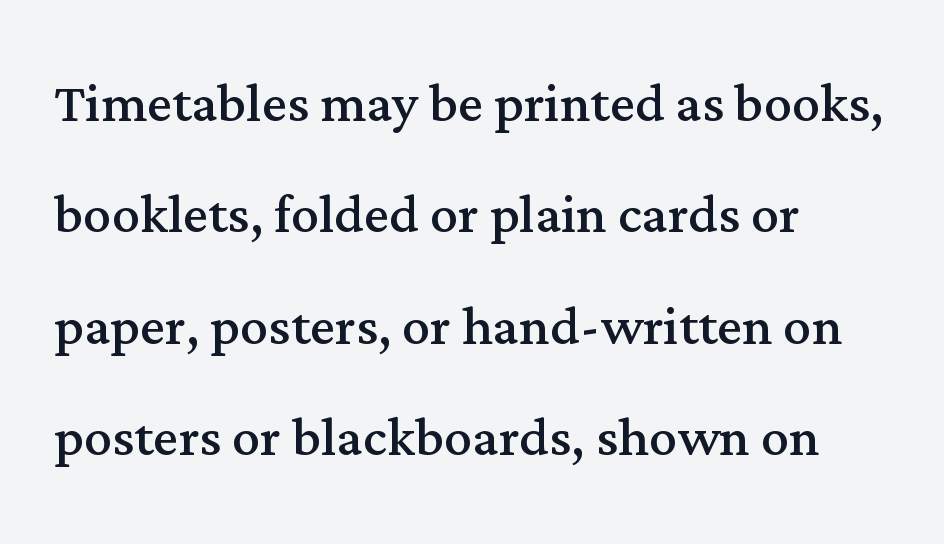
Q: Is the text bold? A: No.
Q: Is the text italic (slanted)? A: No, it is upright.
Q: Is the typeface a serif or a sans-serif typeface? A: Serif.
Q: Is the text underlined? A: No.
Q: How is the paragraph aligned? A: Left-aligned.
Q: Is the spacing between letters normal or unusually wide? A: Normal.
Q: Is the spacing between lines tight, normal or loose? A: Normal.
Q: Width (condensed, normal, or wide)? A: Normal.
Q: Stroke contrast? A: Medium.
Q: x-height? A: Medium.
Q: Monospaced? A: No.
